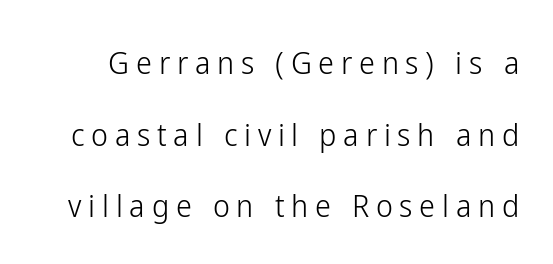
Typographically, this falls in the sans-serif category. Ascenders rise straight up at ninety degrees. Decoration check: the copy has no underline. Words appear elongated and porous because spacing is wide.
